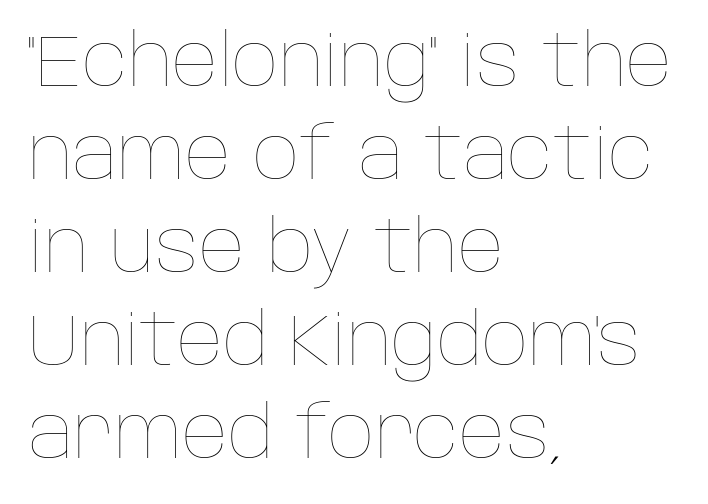
{"italic": "no", "bold": "no", "weight": "thin", "width": "normal", "stroke_contrast": "low", "x_height": "large", "monospaced": "no", "underline": "no", "align": "left", "line_spacing": "normal", "line_spacing_ratio": 1.29, "letter_spacing": "normal", "letter_spacing_em": 0.0, "glyph_px": 72}
